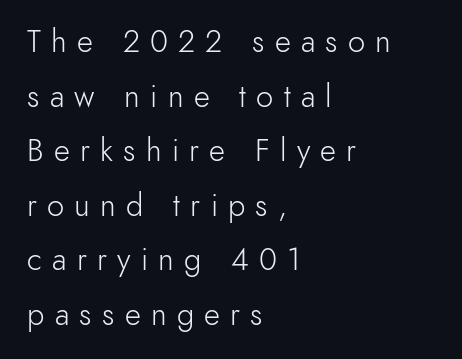
Observe the wide spacing: letters keep a clear distance from each other. The setting favours the left margin, as ordinary paragraphs usually do. Style check: upright. The typeface has the unassuming heft of standard copy or less. No feet cap the strokes, marking this as sans-serif type.
